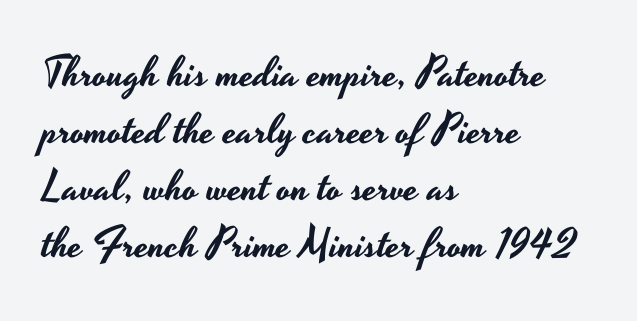
The image shows 42 px wide sans-serif type; set left-aligned, normal line spacing (1.36x), normal letter spacing, not underlined; low stroke contrast and a small x-height.
